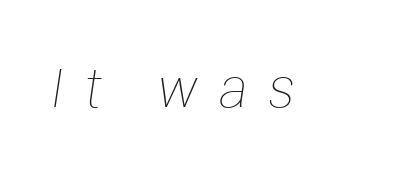
The image shows 54 px thin type, italic (leaning right); set unusually wide letter spacing (+0.39 em), not underlined; low stroke contrast and a medium x-height.
